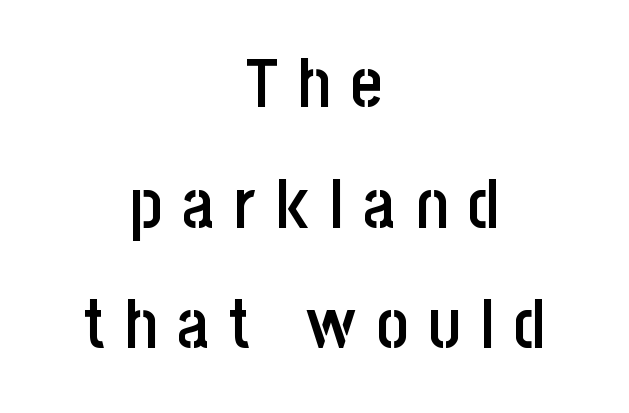
{"serif": "no", "italic": "no", "bold": "semi", "weight": "semibold", "width": "condensed", "stroke_contrast": "low", "x_height": "large", "monospaced": "no", "underline": "no", "align": "center", "line_spacing_ratio": 1.75, "letter_spacing": "wide", "letter_spacing_em": 0.29, "glyph_px": 69}
